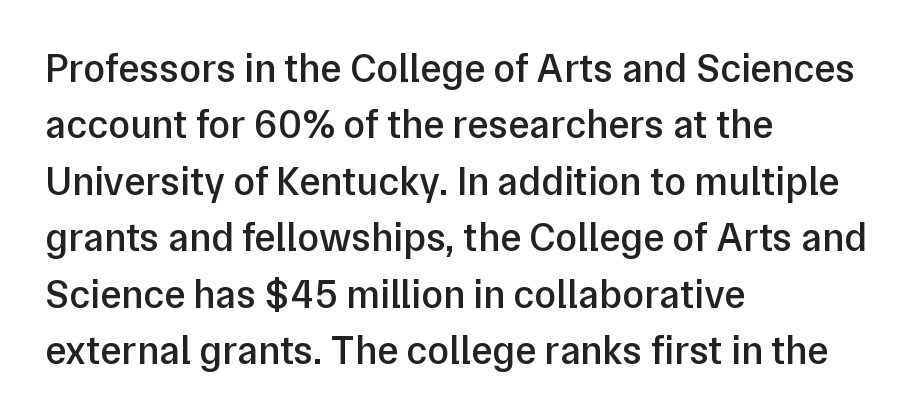
The image shows 40 px semibold sans-serif type, upright; set left-aligned, normal line spacing (1.41x), normal letter spacing, not underlined; low stroke contrast and a medium x-height.
